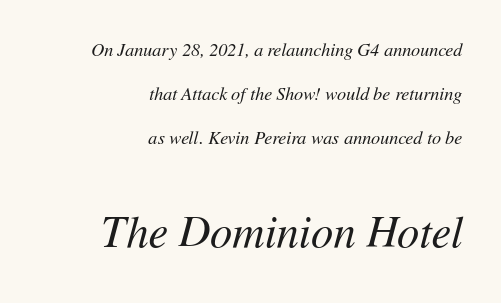
The image shows 44 px regular-weight type, italic (leaning right); set right-aligned, loose line spacing (2.45x), normal letter spacing, not underlined; the second (bottom) block is 2.44x larger; medium stroke contrast and a medium x-height.
